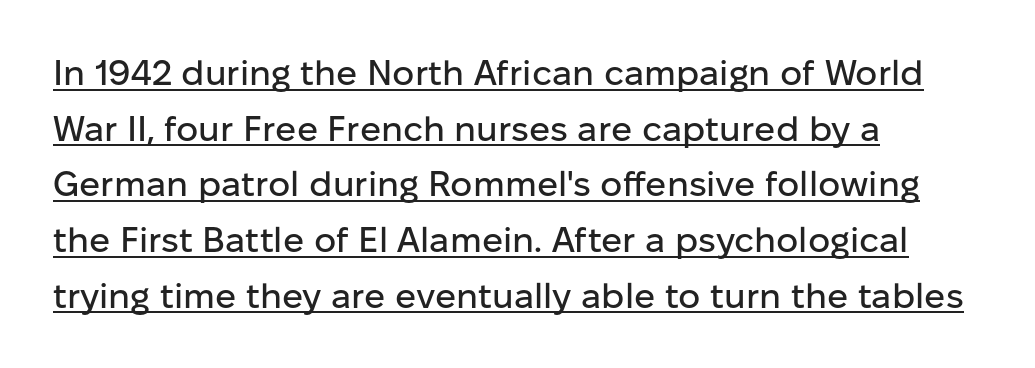
A typesetter would call this leading conventional body-copy spacing. Glance below the letters and you will spot a drawn line. Vertical strokes here are truly vertical. This sample has the flowing, uneven cadence of proportional lettering. Compared with typical body copy, the letter spacing here is the same. Teacher's note: observe the even left margin — that is flush-left alignment.
